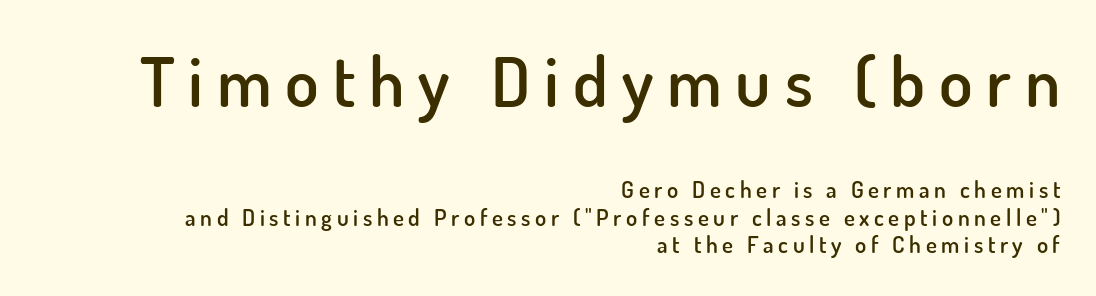
Glyph-to-glyph distance is far greater than everyday printed text. Students, this is semibold: more ink than regular, less than bold. Visually the block forms a straight wall on the right and a jagged coastline on the left. Character widths vary here, with narrow letters taking less room than wide ones.
